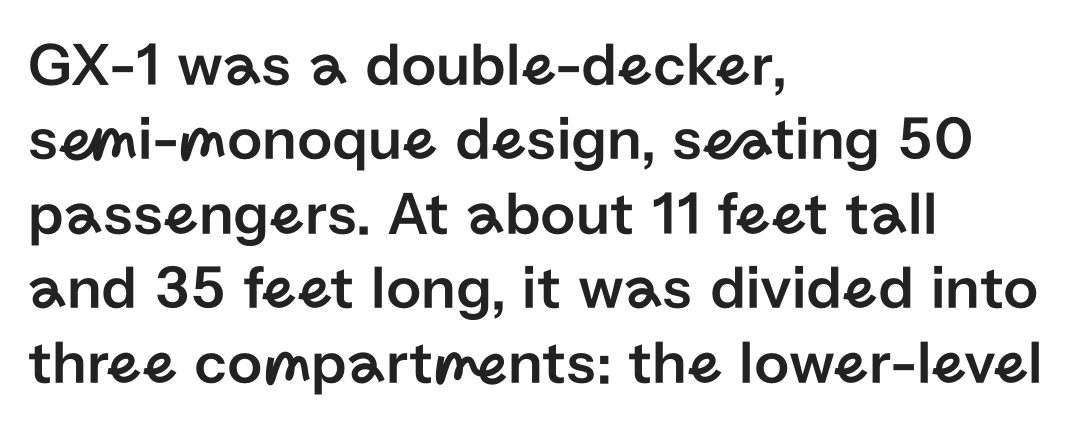
The image shows 62 px sans-serif type, upright; set left-aligned, line spacing 1.2x, normal letter spacing, not underlined; low stroke contrast and a medium x-height.
